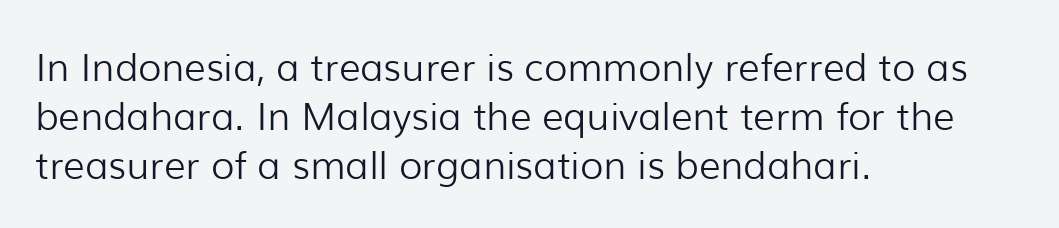
Every character sits straight up, as roman type does. The letters sit at their default tracking, neither squeezed nor spread. Visually the block forms a straight wall on the left and a jagged coastline on the right. This sample has the flowing, uneven cadence of proportional lettering.
